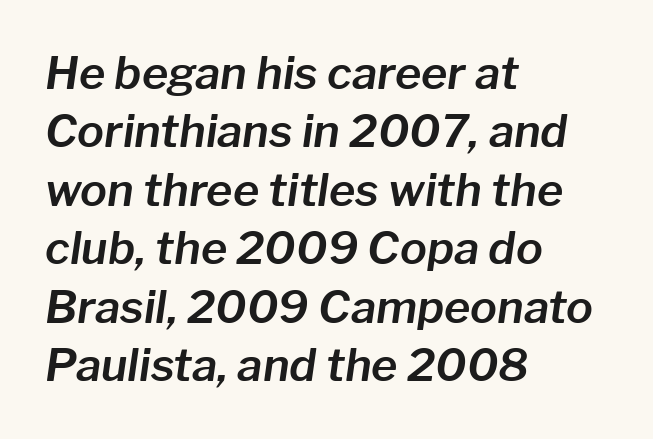
Which margin do the lines hug? The left one — the right edge is uneven. The face used here is proportionally spaced, like ordinary book or web type. Evenly set lines give the paragraph a standard silhouette. Style check: oblique.
